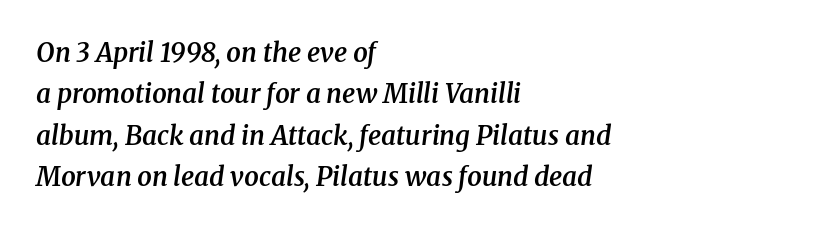
These lines are set flush left with a ragged right edge. Descender tails drop into unmarked territory. Standard letterfit; no display-style spreading of the glyphs. Leading matches the norm, producing a regular column. These words are printed semibold, heavier than regular yet not bold.
